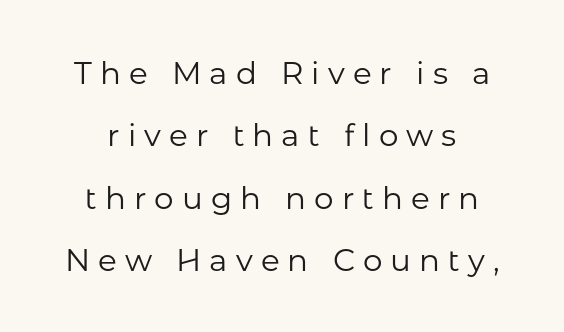
Q: Is the text bold? A: No.
Q: Is the text italic (slanted)? A: No, it is upright.
Q: Is the typeface a serif or a sans-serif typeface? A: Sans-serif.
Q: Is the text underlined? A: No.
Q: Is the spacing between letters normal or unusually wide? A: Unusually wide.
Q: Is the spacing between lines tight, normal or loose? A: Loose.
Q: Width (condensed, normal, or wide)? A: Normal.
Q: Stroke contrast? A: Low.
Q: x-height? A: Medium.
Q: Monospaced? A: No.
